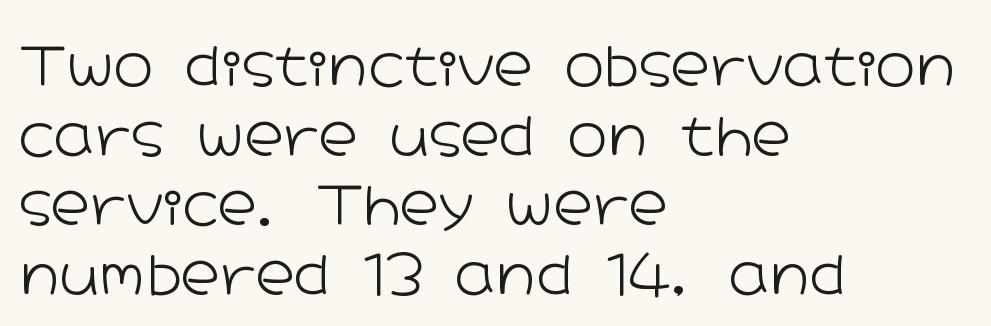
A roman cut, with each character standing at attention. The characters are drawn with everyday or finer stroke widths. The passage shown is typeset with a sans-serif family. The block of text has a typical density, with ordinary space between rows.
